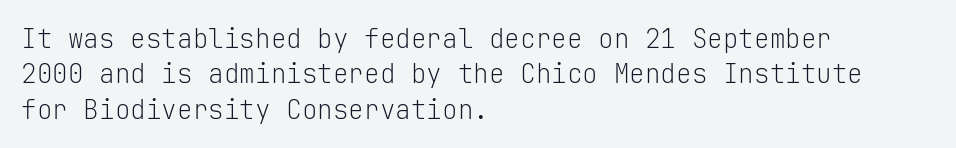
{"italic": "no", "bold": "no", "underline": "no", "align": "left", "line_spacing": "normal", "line_spacing_ratio": 1.36, "letter_spacing": "normal", "letter_spacing_em": 0.0, "glyph_px": 26}
